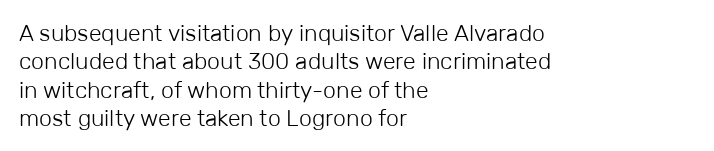
{"italic": "no", "bold": "no", "underline": "no", "align": "left", "line_spacing_ratio": 1.23, "letter_spacing": "normal", "letter_spacing_em": 0.0, "glyph_px": 23}
